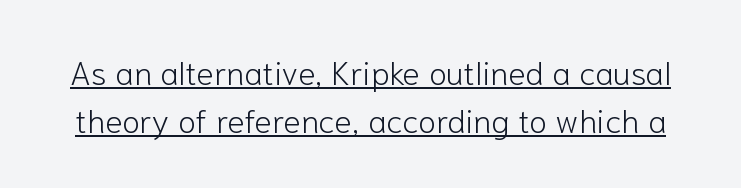
The image shows 33 px light sans-serif type, upright; set normal line spacing (1.44x), normal letter spacing, underlined; low stroke contrast and a medium x-height.
